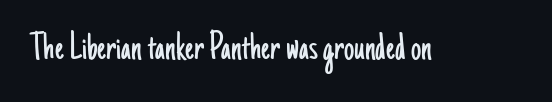
The letters advance in unequal steps, a hallmark of proportional type. Nobody touched the tracking dial on this one. This is roman type, the default non-slanted kind. Underline: absent. Regarding serifs, this sample does without them.
